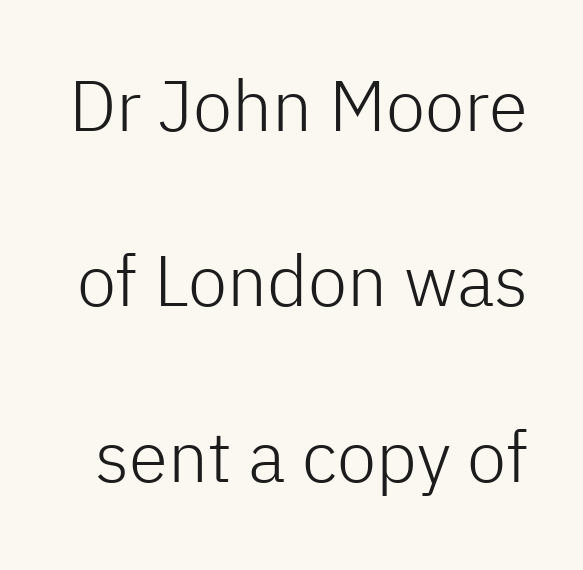
The image shows 71 px light sans-serif type, upright; set loose line spacing (2.47x), normal letter spacing, not underlined; low stroke contrast and a medium x-height.
